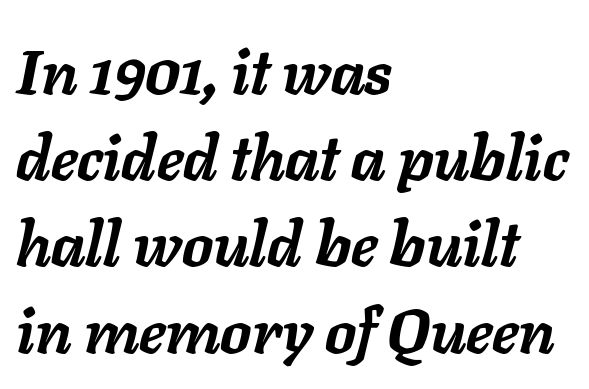
{"italic": "yes", "lean": "right", "slant_degrees": 11, "bold": "yes", "weight": "semibold", "width": "normal", "stroke_contrast": "low", "x_height": "medium", "monospaced": "no", "underline": "no", "align": "left", "line_spacing": "normal", "line_spacing_ratio": 1.39, "letter_spacing": "normal", "letter_spacing_em": 0.0, "glyph_px": 62}
